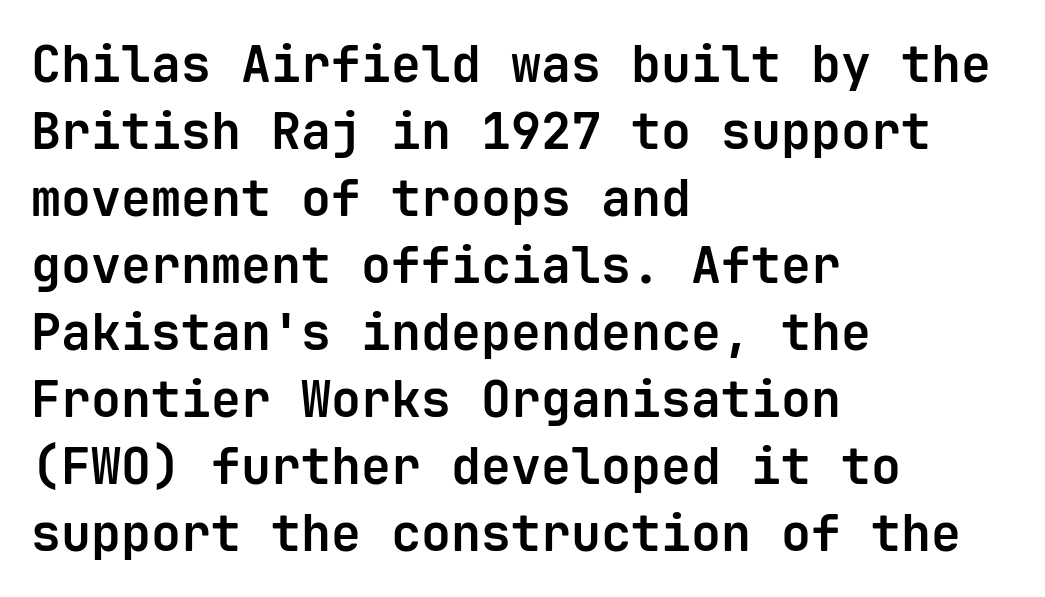
The image shows 50 px bold sans-serif type, upright, monospaced; set left-aligned, normal line spacing (1.34x), normal letter spacing, not underlined; low stroke contrast and a medium x-height.
